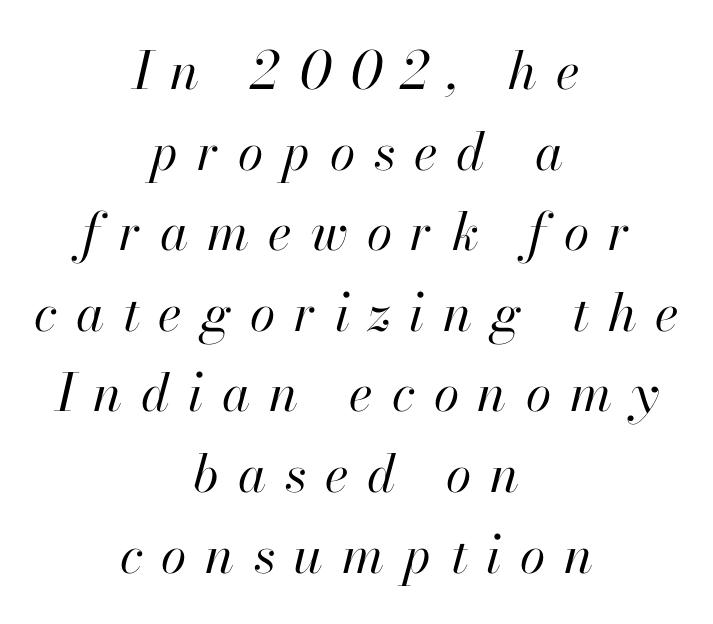
Is this a fixed-width face? No — the glyphs have proportional, varying widths. There is plenty of visible air inserted between adjacent glyphs. Whoever set this chose a conventional vertical rhythm. The area under the type is left untouched. The cut favours lightness, reaching ordinary text weight at its darkest. The rendering applies a slant to the glyphs.
